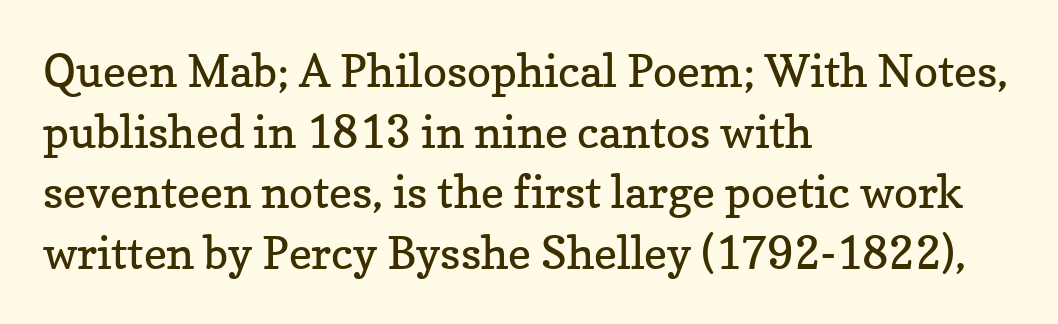
Q: Is the text bold? A: No.
Q: Is the text italic (slanted)? A: No, it is upright.
Q: Is the typeface a serif or a sans-serif typeface? A: Serif.
Q: Is the text underlined? A: No.
Q: How is the paragraph aligned? A: Left-aligned.
Q: Is the spacing between letters normal or unusually wide? A: Normal.
Q: Is the spacing between lines tight, normal or loose? A: Normal.
Q: Width (condensed, normal, or wide)? A: Normal.
Q: Stroke contrast? A: Low.
Q: x-height? A: Medium.
Q: Monospaced? A: No.
